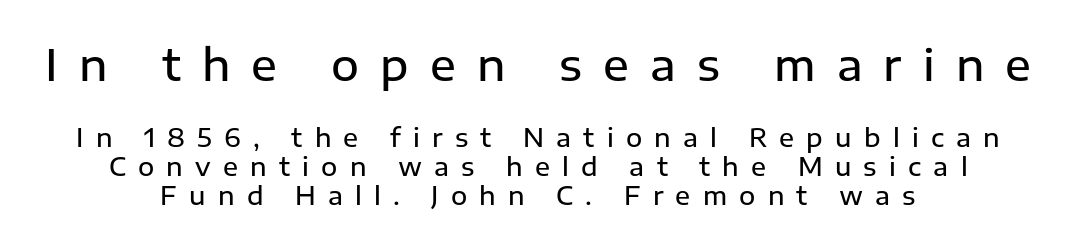
Look at the bottom of the vertical strokes: they stop flat, with no serifs. The rendering uses a semibold face; strokes are thickened but not to full bold. Nope, not italic — everything's standing straight. Whoever set this made the first block the dominant, larger element. The horizontal fit of the characters is loose and conspicuously gappy.
